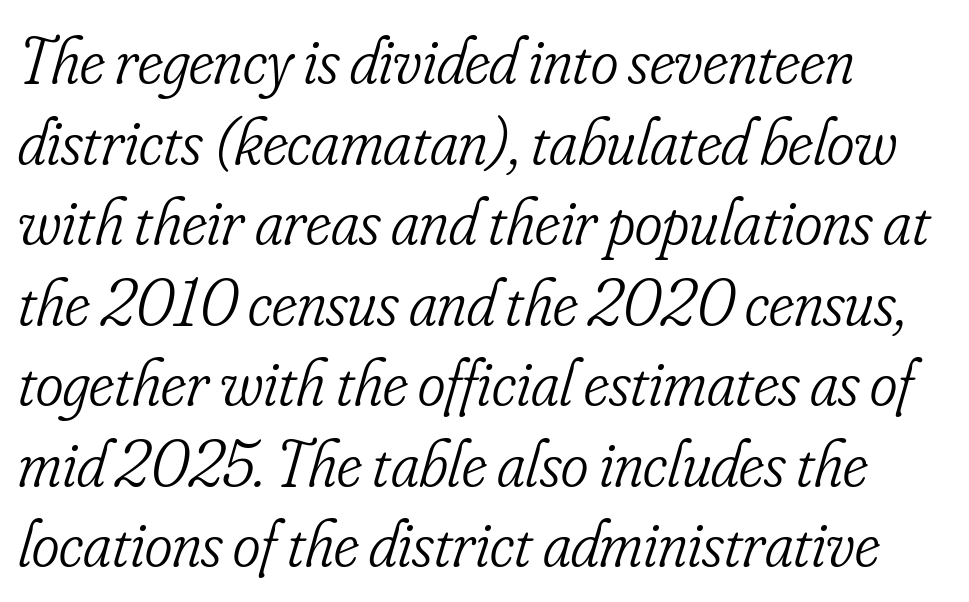
Q: Is the text bold? A: No.
Q: Is the text italic (slanted)? A: Yes, it leans right by about 16 degrees.
Q: Is the typeface a serif or a sans-serif typeface? A: Serif.
Q: Is the text underlined? A: No.
Q: How is the paragraph aligned? A: Left-aligned.
Q: Is the spacing between letters normal or unusually wide? A: Normal.
Q: Width (condensed, normal, or wide)? A: Condensed.
Q: Stroke contrast? A: Low.
Q: x-height? A: Small.
Q: Monospaced? A: No.
